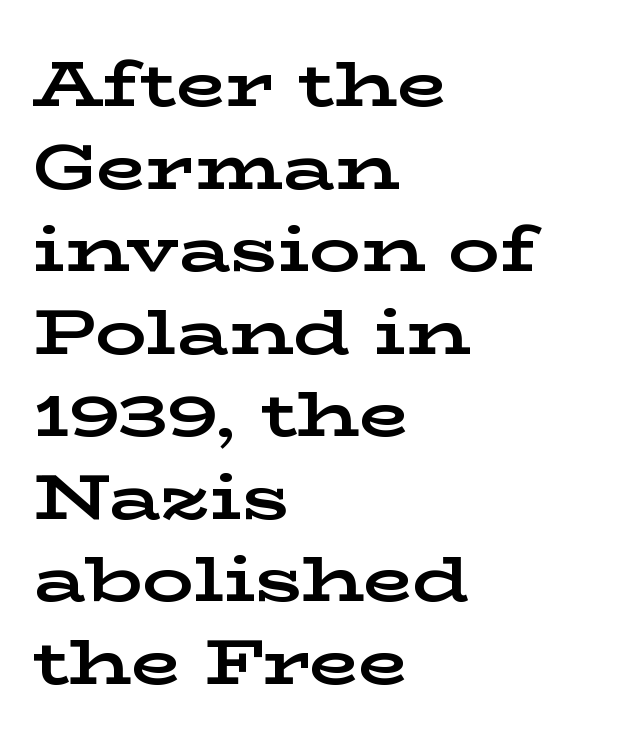
The image shows 64 px bold, wide serif type, upright; set left-aligned, normal line spacing (1.29x), normal letter spacing, not underlined; low stroke contrast and a medium x-height.
